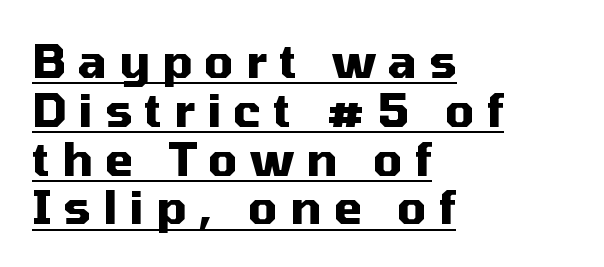
The image shows 46 px heavy sans-serif type, upright; set left-aligned, tight line spacing (1.06x), unusually wide letter spacing (+0.26 em), underlined; medium stroke contrast and a medium x-height.
